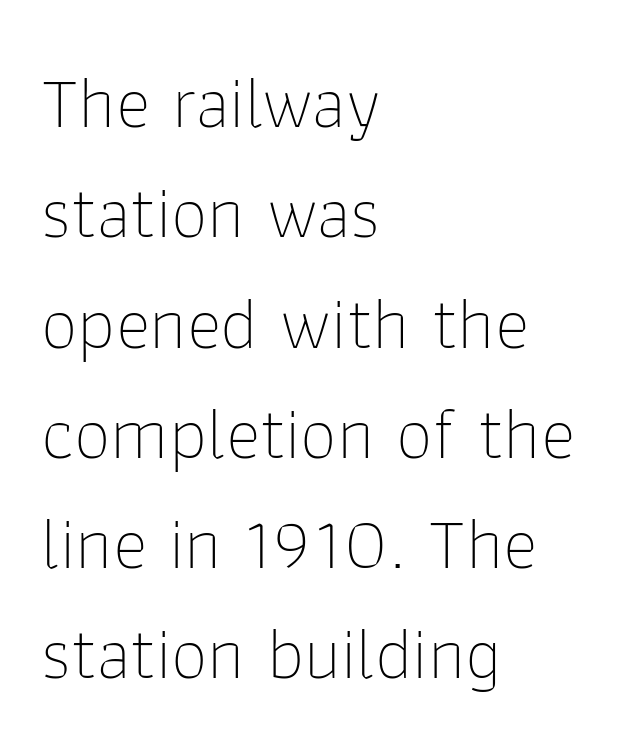
Casual observation: everything's shoved over to the left. Standard letterfit; no display-style spreading of the glyphs. Unlike italic type, these characters show no tilt at all. In terms of leading, this rendering sits right in the middle. On a weight scale, this lands at 450 or below.
